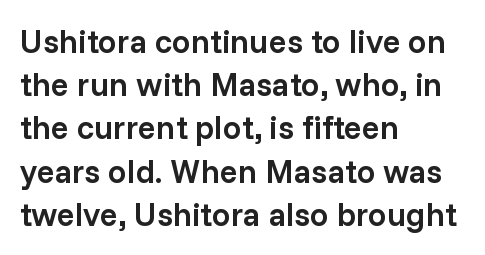
Check under the words: just untouched page. Where is the straight margin? On the left. The vertical gap from one line to the next is medium. Tall strokes in this sample are plumb rather than angled. No extra tracking has been applied to these lines.
